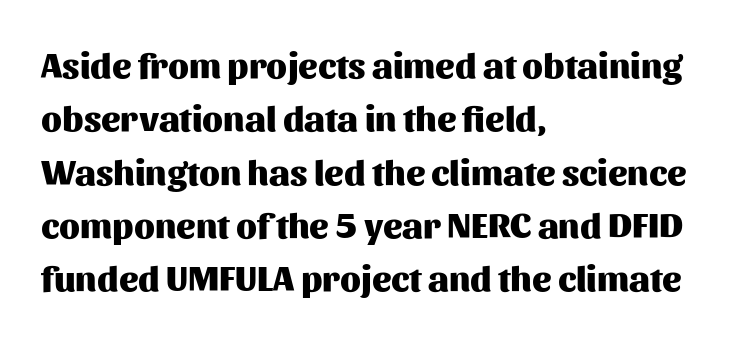
{"serif": "no", "italic": "no", "bold": "yes", "weight": "heavy", "width": "normal", "stroke_contrast": "medium", "x_height": "medium", "monospaced": "no", "underline": "no", "align": "left", "line_spacing": "normal", "line_spacing_ratio": 1.48, "letter_spacing": "normal", "letter_spacing_em": 0.0, "glyph_px": 36}
